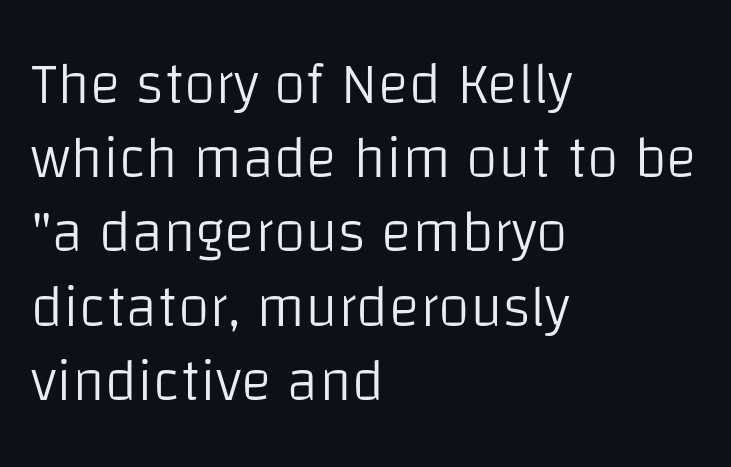
The image shows 58 px light sans-serif type, upright; set left-aligned, normal line spacing (1.28x), normal letter spacing, not underlined; low stroke contrast and a large x-height.
